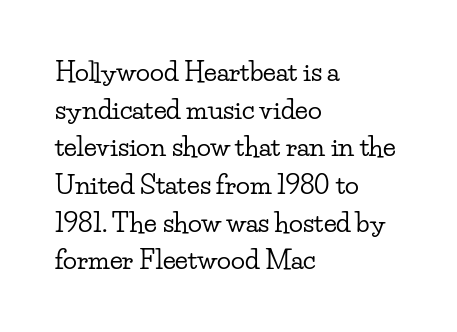
{"italic": "no", "underline": "no", "align": "left", "line_spacing": "normal", "line_spacing_ratio": 1.45, "letter_spacing": "normal", "letter_spacing_em": 0.0, "glyph_px": 26}
